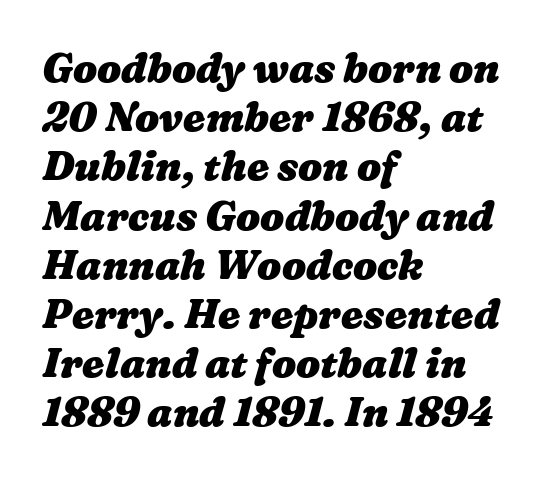
The letters advance in unequal steps, a hallmark of proportional type. The space beneath each line is pristine and unruled. There is no visible air inserted between adjacent glyphs. The paragraph shown leans on its left margin. Caption: bold face, heavy strokes.
